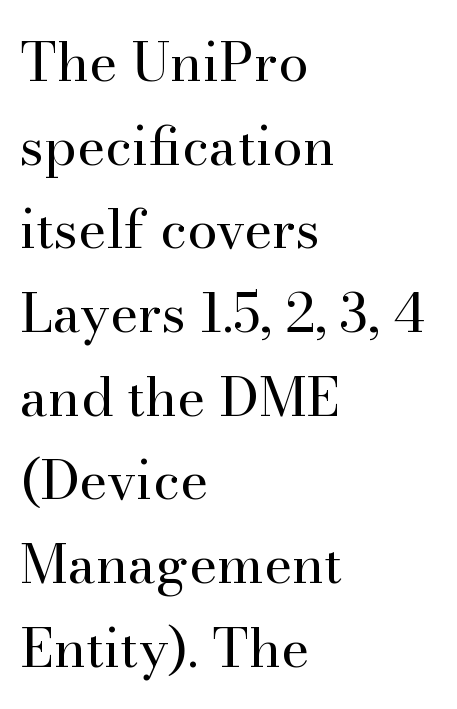
{"serif": "yes", "italic": "no", "bold": "no", "weight": "regular", "width": "normal", "stroke_contrast": "high", "x_height": "small", "monospaced": "no", "underline": "no", "align": "left", "line_spacing": "normal", "line_spacing_ratio": 1.55, "letter_spacing": "normal", "letter_spacing_em": 0.0, "glyph_px": 54}
